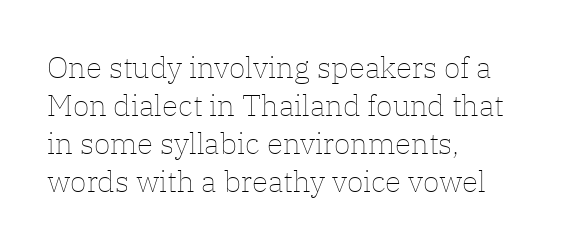
The image shows 30 px thin type, upright; set left-aligned, normal line spacing (1.27x), normal letter spacing, not underlined; low stroke contrast and a medium x-height.
